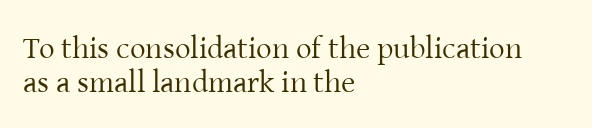
{"serif": "yes", "italic": "no", "bold": "no", "weight": "regular", "width": "normal", "stroke_contrast": "low", "x_height": "medium", "monospaced": "no", "underline": "no", "align": "left", "line_spacing": "tight", "line_spacing_ratio": 1.1, "letter_spacing": "normal", "letter_spacing_em": 0.0, "glyph_px": 31}
